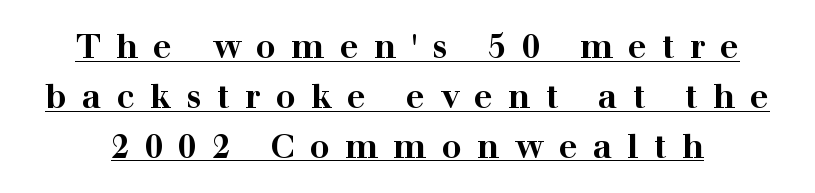
Q: Is the text bold? A: Yes.
Q: Is the text italic (slanted)? A: No, it is upright.
Q: Is the typeface a serif or a sans-serif typeface? A: Serif.
Q: Is the text underlined? A: Yes.
Q: Is the spacing between letters normal or unusually wide? A: Unusually wide.
Q: Is the spacing between lines tight, normal or loose? A: Normal.
Q: Width (condensed, normal, or wide)? A: Wide.
Q: Stroke contrast? A: High.
Q: x-height? A: Medium.
Q: Monospaced? A: No.
